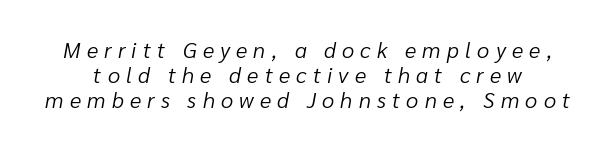
The image shows 22 px text type, italic (leaning right); set tight line spacing (1.13x), unusually wide letter spacing (+0.28 em), not underlined.
